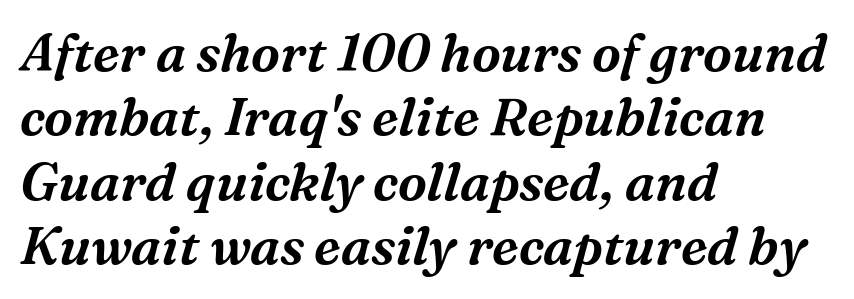
{"serif": "yes", "italic": "yes", "lean": "right", "slant_degrees": 16, "width": "normal", "stroke_contrast": "medium", "x_height": "medium", "monospaced": "no", "underline": "no", "align": "left", "line_spacing_ratio": 1.24, "letter_spacing": "normal", "letter_spacing_em": 0.0, "glyph_px": 52}
